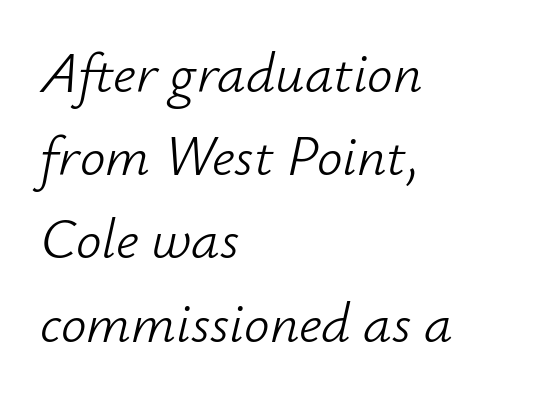
The image shows 57 px light type, italic (leaning right); set left-aligned, normal line spacing (1.46x), normal letter spacing, not underlined; low stroke contrast and a small x-height.
